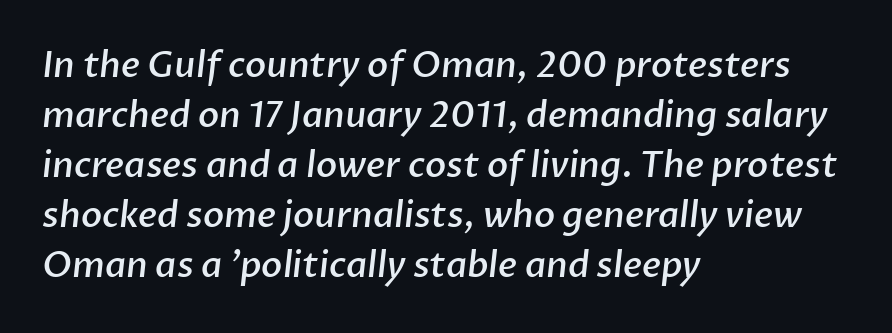
Q: Is the text bold? A: Semi-bold.
Q: Is the typeface a serif or a sans-serif typeface? A: Sans-serif.
Q: Is the text underlined? A: No.
Q: How is the paragraph aligned? A: Left-aligned.
Q: Is the spacing between letters normal or unusually wide? A: Normal.
Q: Is the spacing between lines tight, normal or loose? A: Normal.
Q: Width (condensed, normal, or wide)? A: Normal.
Q: Stroke contrast? A: Low.
Q: x-height? A: Medium.
Q: Monospaced? A: No.
